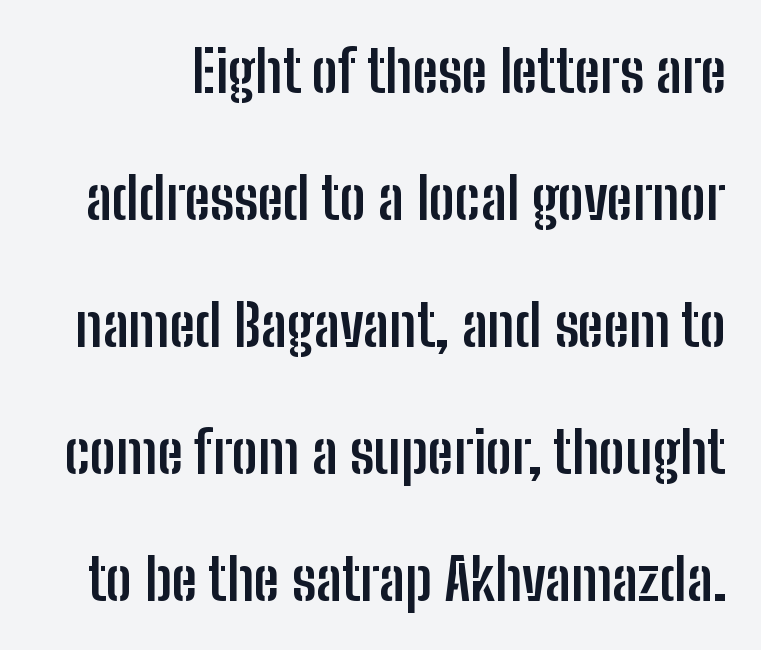
A roman cut, with each character standing at attention. The rendering shows plain stroke endings on the letterforms — a sans-serif design. Nobody drew a line under any word here. A typesetter would call this leading open, well beyond the default.
